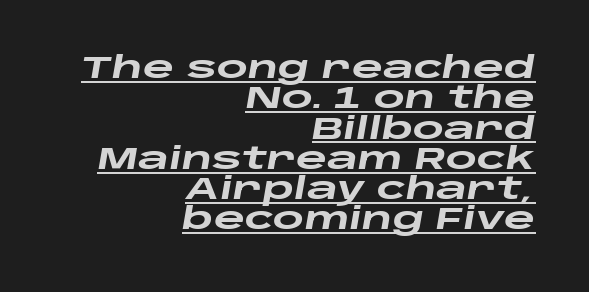
Q: Is the text bold? A: Yes.
Q: Is the text italic (slanted)? A: Yes, it leans right by about 10 degrees.
Q: Is the text underlined? A: Yes.
Q: How is the paragraph aligned? A: Right-aligned.
Q: Is the spacing between letters normal or unusually wide? A: Normal.
Q: Is the spacing between lines tight, normal or loose? A: Tight.
Q: Width (condensed, normal, or wide)? A: Wide.
Q: Stroke contrast? A: Low.
Q: x-height? A: Large.
Q: Monospaced? A: No.
